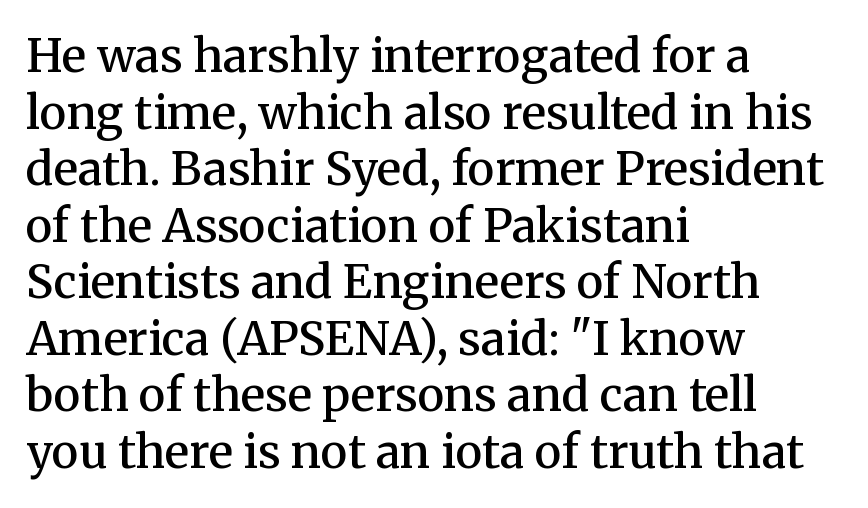
Q: Is the text bold? A: Semi-bold.
Q: Is the text italic (slanted)? A: No, it is upright.
Q: Is the typeface a serif or a sans-serif typeface? A: Serif.
Q: Is the text underlined? A: No.
Q: How is the paragraph aligned? A: Left-aligned.
Q: Is the spacing between letters normal or unusually wide? A: Normal.
Q: Width (condensed, normal, or wide)? A: Normal.
Q: Stroke contrast? A: Medium.
Q: x-height? A: Medium.
Q: Monospaced? A: No.
